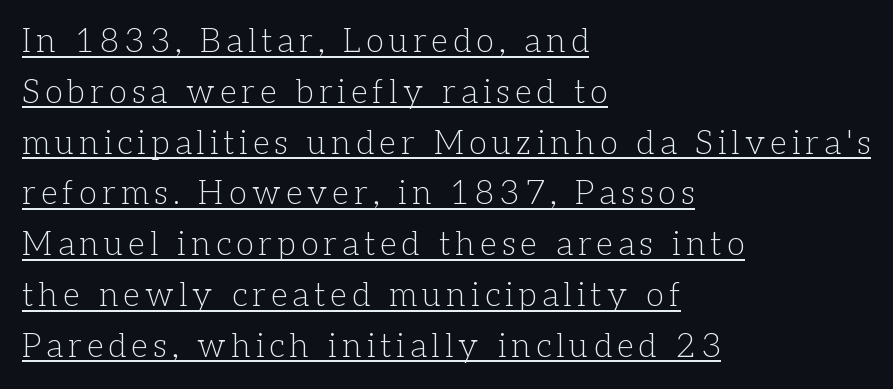
The image shows 33 px light serif type, upright; set left-aligned, normal line spacing (1.54x), underlined; low stroke contrast and a medium x-height.
